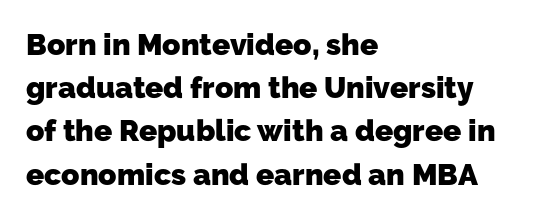
The image shows 30 px heavy sans-serif type; set left-aligned, normal line spacing (1.44x), normal letter spacing, not underlined; low stroke contrast and a medium x-height.
